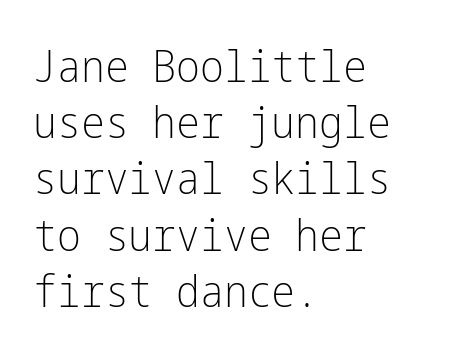
Q: Is the text bold? A: No.
Q: Is the text italic (slanted)? A: No, it is upright.
Q: Is the typeface a serif or a sans-serif typeface? A: Sans-serif.
Q: Is the text underlined? A: No.
Q: How is the paragraph aligned? A: Left-aligned.
Q: Is the spacing between letters normal or unusually wide? A: Normal.
Q: Is the spacing between lines tight, normal or loose? A: Normal.
Q: Width (condensed, normal, or wide)? A: Condensed.
Q: Stroke contrast? A: Low.
Q: x-height? A: Medium.
